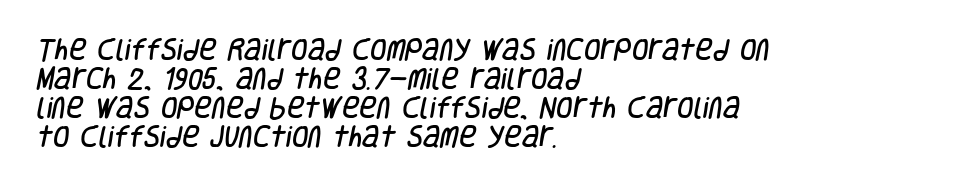
The image shows 24 px text type; set left-aligned, line spacing 1.21x, normal letter spacing, not underlined.
